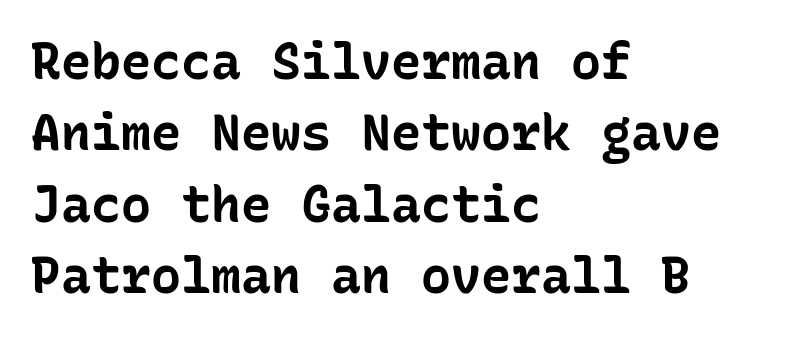
{"serif": "no", "italic": "no", "bold": "yes", "weight": "bold", "width": "normal", "stroke_contrast": "low", "x_height": "medium", "monospaced": "yes", "underline": "no", "align": "left", "line_spacing": "normal", "line_spacing_ratio": 1.43, "letter_spacing": "normal", "letter_spacing_em": 0.0, "glyph_px": 50}
